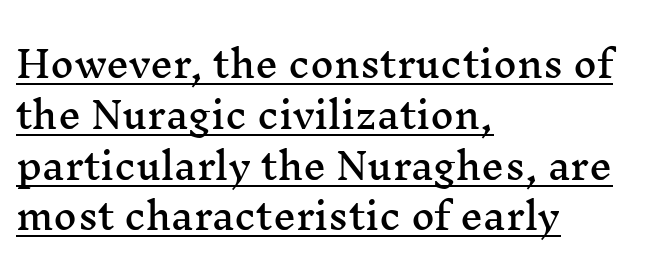
The image shows 36 px wide serif type, upright; set left-aligned, normal line spacing (1.41x), normal letter spacing, underlined; medium stroke contrast and a medium x-height.
